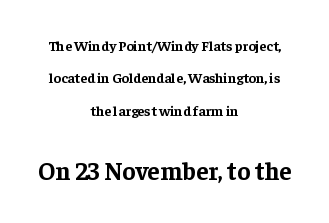
The image shows 25 px bold type, upright; set centered, loose line spacing (2.32x), normal letter spacing, not underlined; the second (bottom) block is 1.79x larger.
